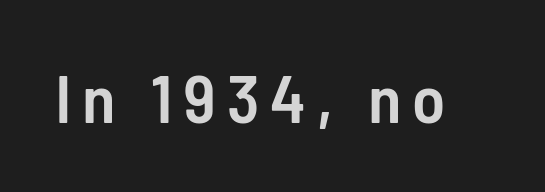
{"serif": "no", "italic": "no", "bold": "semi", "weight": "semibold", "width": "condensed", "stroke_contrast": "low", "x_height": "medium", "monospaced": "no", "underline": "no", "glyph_px": 68}
